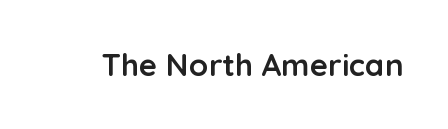
{"serif": "no", "italic": "no", "bold": "yes", "weight": "semibold", "width": "normal", "stroke_contrast": "low", "x_height": "medium", "monospaced": "no", "underline": "no", "letter_spacing": "normal", "letter_spacing_em": 0.0, "glyph_px": 31}
